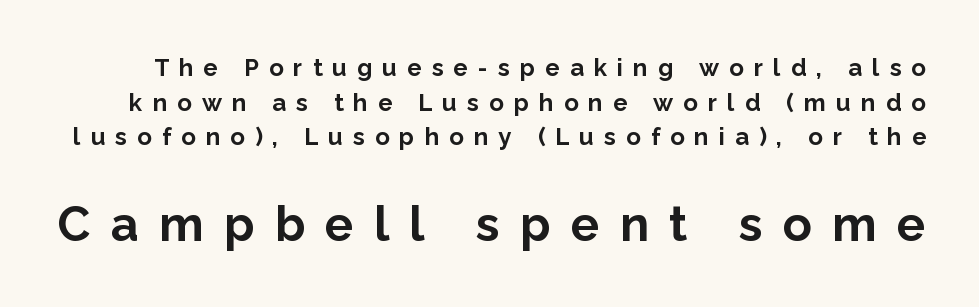
Ascenders rise straight up at ninety degrees. The letterforms stand isolated, each surrounded by extra space. Descender tails drop into unmarked territory. Typographic density is high because the face is bold. Does the bottom block carry the larger type? Yes, it does. Varying glyph widths throughout — classic text-font behaviour.
